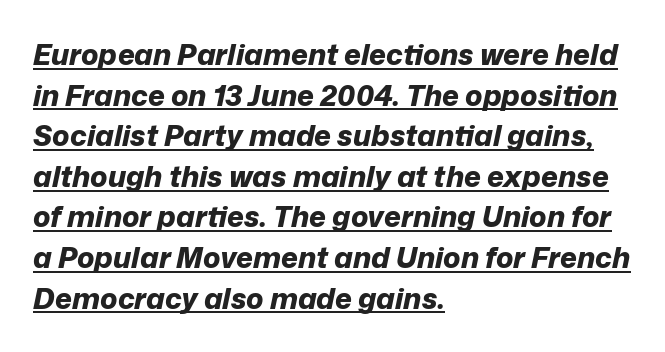
Typeset ragged right — the left edge is the straight one. Honestly, the letter spacing is just normal — you wouldn't notice it. Underlining? Definitely there. Evenly set lines give the paragraph a standard silhouette.
